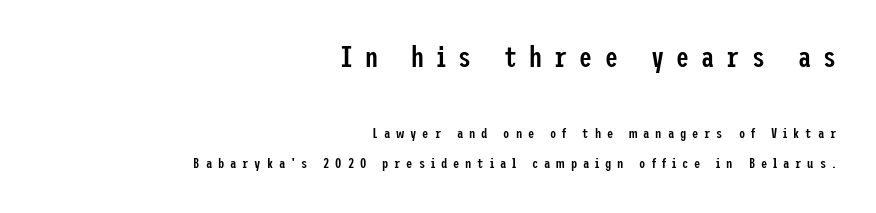
You get the large type first, then a drop to smaller type. Summary of vertical rhythm: relaxed, with wide interline spacing. Tall strokes in this sample are plumb rather than angled. Look at the bottom of the vertical strokes: they stop flat, with no serifs.
